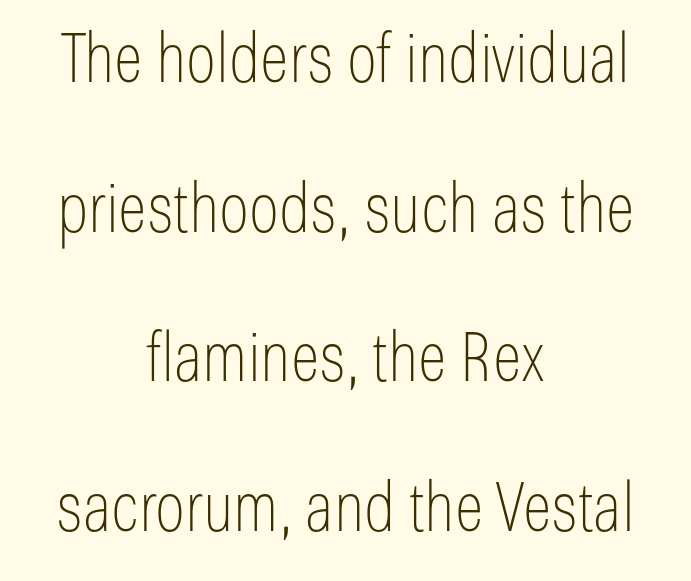
{"serif": "no", "italic": "no", "bold": "no", "weight": "thin", "width": "condensed", "stroke_contrast": "low", "x_height": "medium", "monospaced": "no", "underline": "no", "align": "center", "line_spacing": "loose", "line_spacing_ratio": 2.2, "letter_spacing": "normal", "letter_spacing_em": 0.0, "glyph_px": 68}
